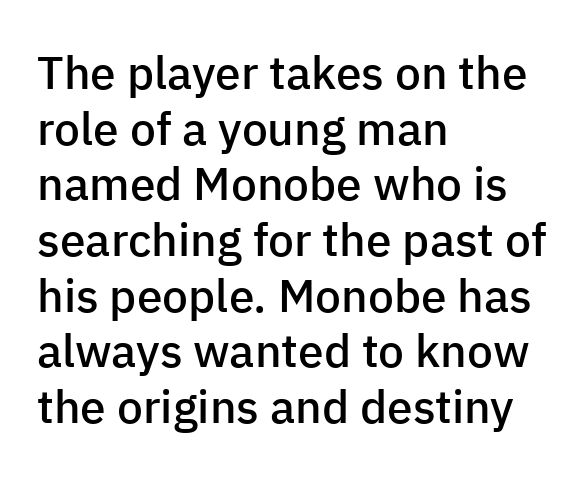
Q: Is the text bold? A: Semi-bold.
Q: Is the text italic (slanted)? A: No, it is upright.
Q: Is the typeface a serif or a sans-serif typeface? A: Sans-serif.
Q: Is the text underlined? A: No.
Q: How is the paragraph aligned? A: Left-aligned.
Q: Is the spacing between letters normal or unusually wide? A: Normal.
Q: Width (condensed, normal, or wide)? A: Normal.
Q: Stroke contrast? A: Low.
Q: x-height? A: Medium.
Q: Monospaced? A: No.
